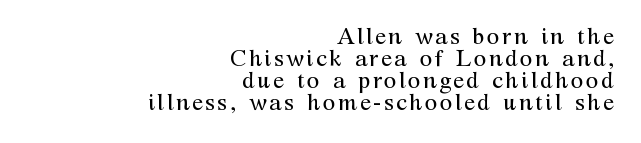
{"italic": "no", "bold": "no", "underline": "no", "align": "right", "line_spacing": "tight", "line_spacing_ratio": 0.96, "glyph_px": 23}
